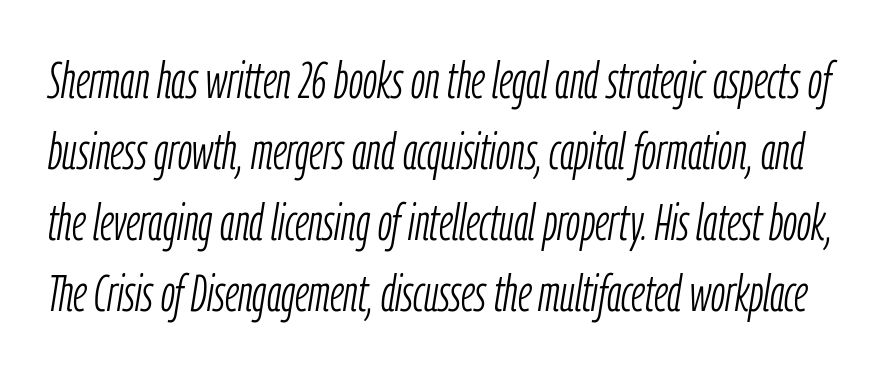
The image shows 51 px light, condensed type, italic (leaning right); set normal line spacing (1.39x), normal letter spacing, not underlined; low stroke contrast and a medium x-height.
